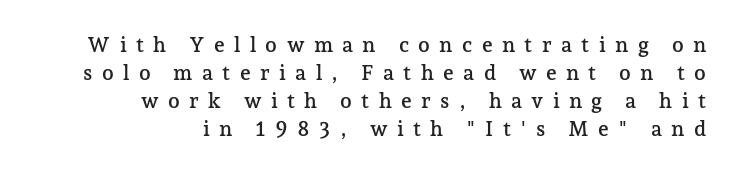
Q: Is the text italic (slanted)? A: No, it is upright.
Q: Is the text underlined? A: No.
Q: How is the paragraph aligned? A: Right-aligned.
Q: Is the spacing between letters normal or unusually wide? A: Unusually wide.
Q: Is the spacing between lines tight, normal or loose? A: Normal.
